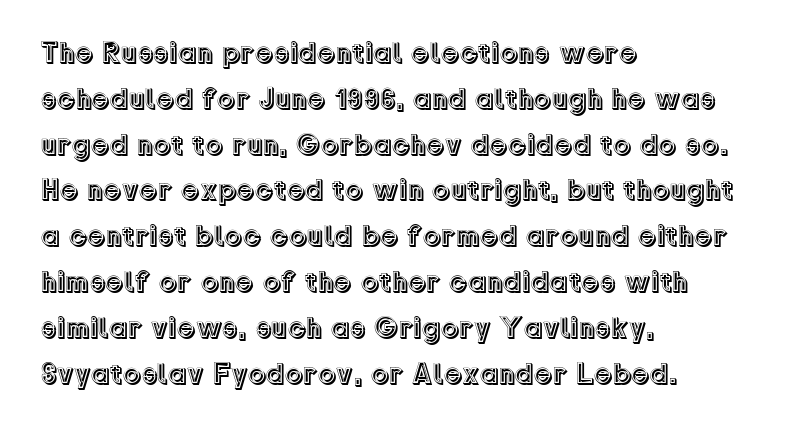
The image shows 29 px text type, upright; set left-aligned, normal line spacing (1.58x), normal letter spacing, not underlined; a medium x-height.
